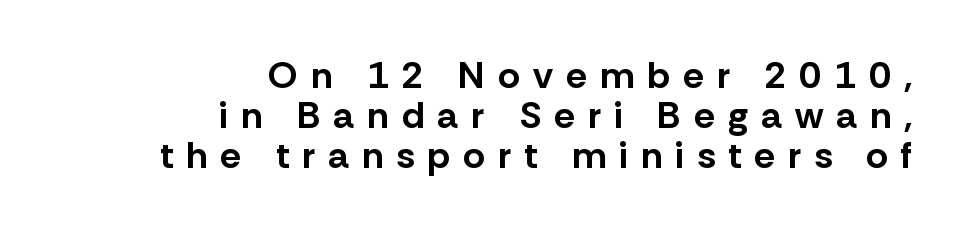
Style check: upright. The space beneath each line is pristine and unruled. Note: no serifs on the glyphs. Letter spacing: wide.
